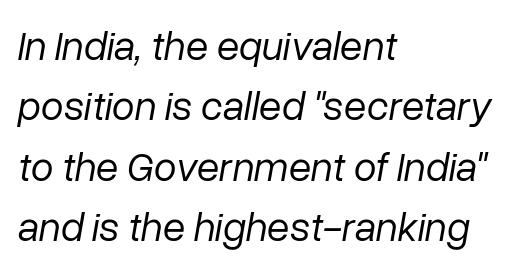
Q: Is the text bold? A: No.
Q: Is the text italic (slanted)? A: Yes, it leans right by about 10 degrees.
Q: Is the text underlined? A: No.
Q: How is the paragraph aligned? A: Left-aligned.
Q: Is the spacing between letters normal or unusually wide? A: Normal.
Q: Is the spacing between lines tight, normal or loose? A: Normal.
Q: Width (condensed, normal, or wide)? A: Normal.
Q: Stroke contrast? A: Low.
Q: x-height? A: Medium.
Q: Monospaced? A: No.
